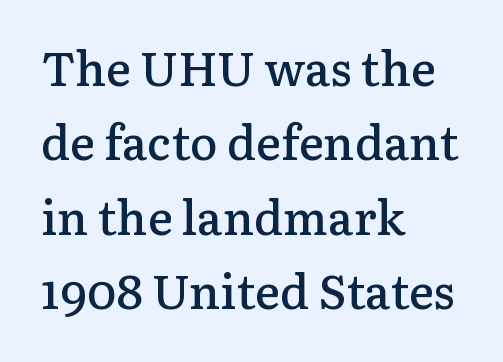
The image shows 47 px semibold serif type, upright; set left-aligned, normal line spacing (1.58x), normal letter spacing, not underlined; low stroke contrast and a medium x-height.
